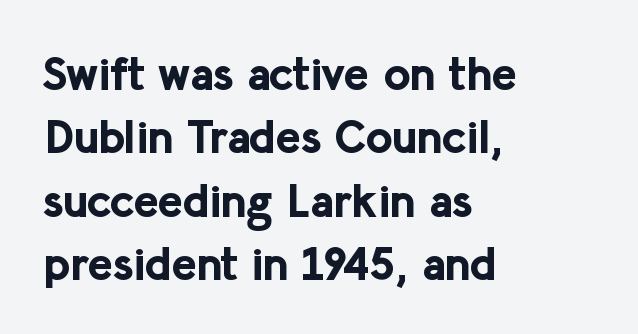
Letters rest on an invisible, unmarked baseline. Serif or sans? Sans — the stroke terminals are bare. Stroke thickness is high; the sample reads as a true bold. Layout note: lines flush left. Designer's note — italics off, roman on.
